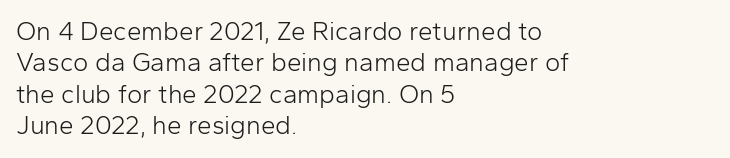
The image shows 26 px text type, upright; set left-aligned, line spacing 1.21x, normal letter spacing, not underlined.
